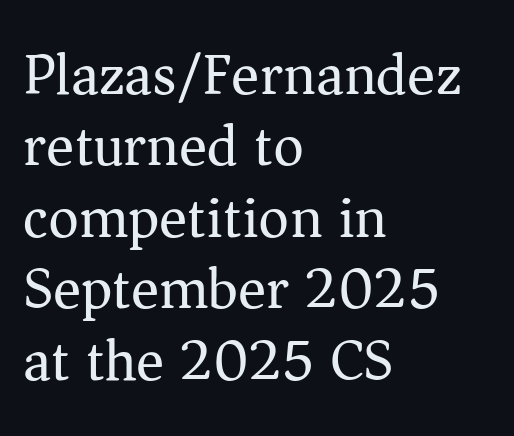
{"serif": "yes", "italic": "no", "bold": "no", "weight": "regular", "width": "normal", "stroke_contrast": "medium", "x_height": "medium", "monospaced": "no", "underline": "no", "align": "left", "line_spacing_ratio": 1.21, "letter_spacing": "normal", "letter_spacing_em": 0.0, "glyph_px": 59}
